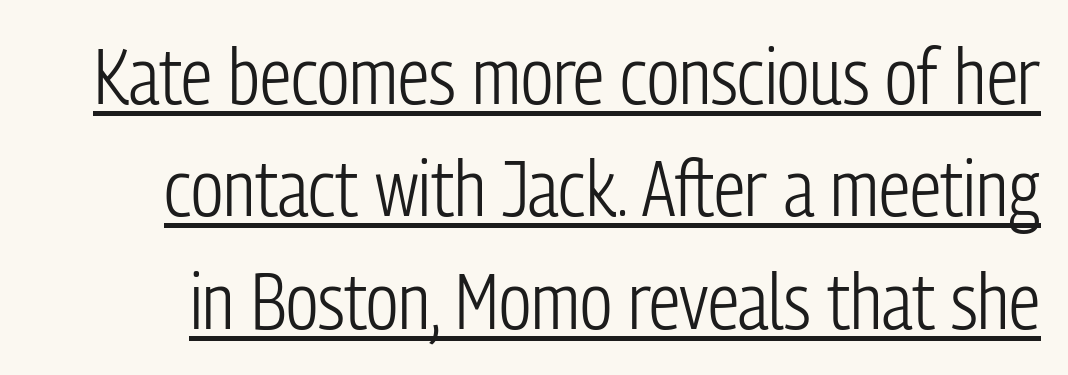
{"serif": "no", "italic": "no", "bold": "no", "weight": "light", "width": "condensed", "stroke_contrast": "low", "x_height": "medium", "monospaced": "no", "underline": "yes", "line_spacing": "normal", "line_spacing_ratio": 1.44, "letter_spacing": "normal", "letter_spacing_em": 0.0, "glyph_px": 78}
